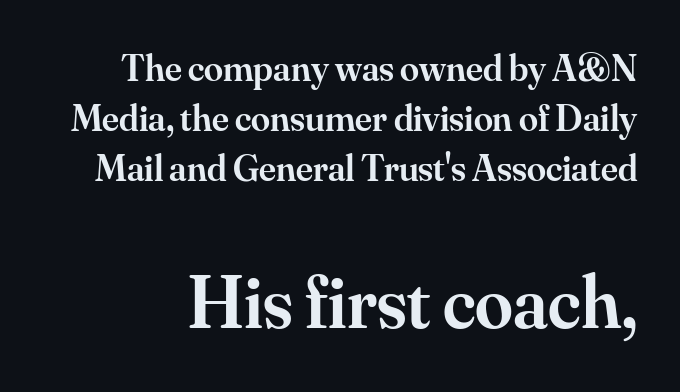
Q: Is the text bold? A: Semi-bold.
Q: Is the text italic (slanted)? A: No, it is upright.
Q: Is the typeface a serif or a sans-serif typeface? A: Serif.
Q: Is the text underlined? A: No.
Q: Is the spacing between letters normal or unusually wide? A: Normal.
Q: Is the spacing between lines tight, normal or loose? A: Normal.
Q: Which block of text is set in a larger size, the first (top) or the second (bottom)? A: The second (bottom) one.
Q: Width (condensed, normal, or wide)? A: Normal.
Q: Stroke contrast? A: Medium.
Q: x-height? A: Small.
Q: Monospaced? A: No.
